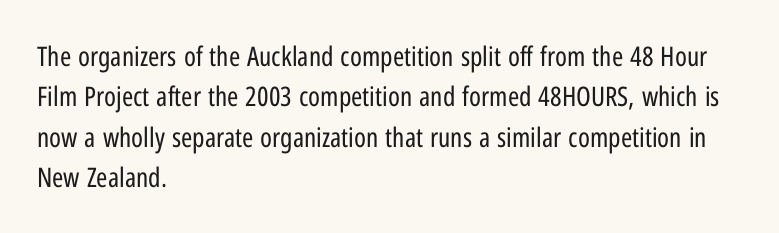
{"italic": "no", "bold": "no", "underline": "no", "align": "left", "line_spacing": "normal", "line_spacing_ratio": 1.5, "letter_spacing": "normal", "letter_spacing_em": 0.0, "glyph_px": 27}
